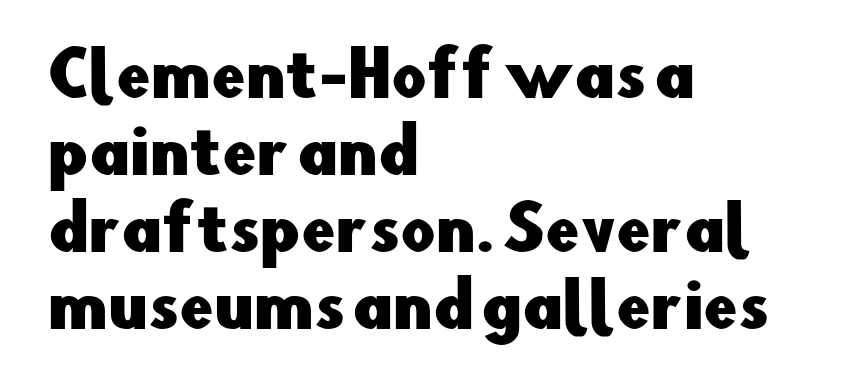
Horizontal alignment here is leftward, the default for most running prose. Quick note: underline off. What stands out about the letter spacing? Nothing — it is the standard amount. The letters advance in unequal steps, a hallmark of proportional type. The designer went with a sans here, leaving each stem footless.
